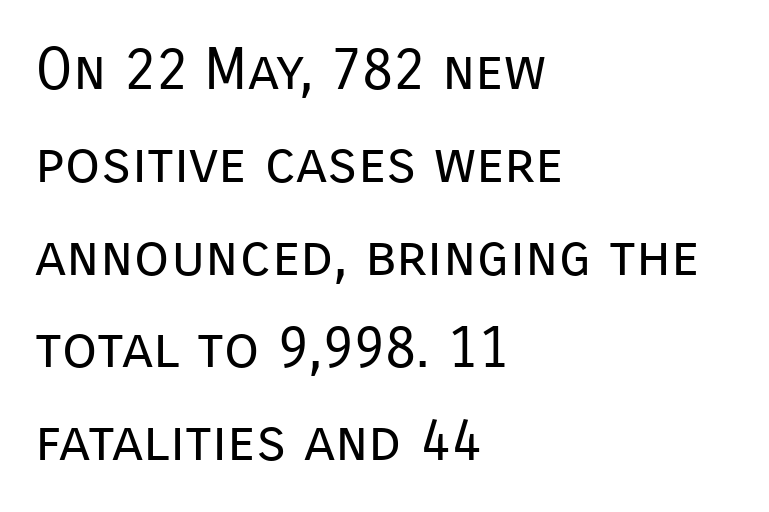
Q: Is the text bold? A: No.
Q: Is the text italic (slanted)? A: No, it is upright.
Q: Is the typeface a serif or a sans-serif typeface? A: Sans-serif.
Q: Is the text underlined? A: No.
Q: How is the paragraph aligned? A: Left-aligned.
Q: Is the spacing between letters normal or unusually wide? A: Normal.
Q: Is the spacing between lines tight, normal or loose? A: Normal.
Q: Width (condensed, normal, or wide)? A: Normal.
Q: Stroke contrast? A: Low.
Q: x-height? A: Medium.
Q: Monospaced? A: No.
